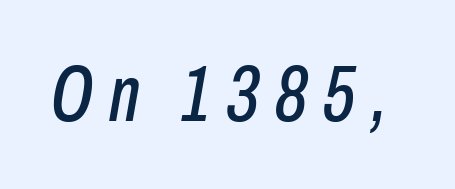
{"italic": "yes", "lean": "right", "slant_degrees": 10, "width": "condensed", "stroke_contrast": "low", "x_height": "medium", "monospaced": "no", "underline": "no", "letter_spacing": "wide", "letter_spacing_em": 0.21, "glyph_px": 79}
